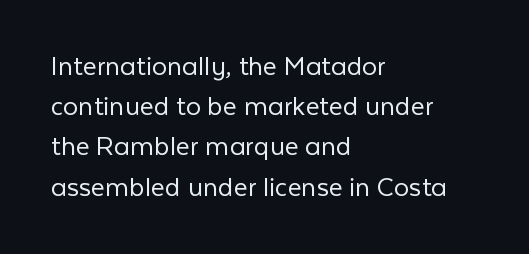
The image shows 30 px light sans-serif type, upright; set left-aligned, normal line spacing (1.34x), normal letter spacing, not underlined; low stroke contrast and a medium x-height.
